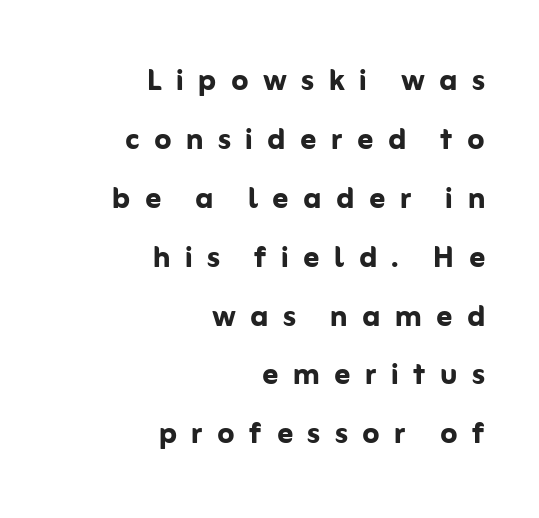
Q: Is the text bold? A: Yes.
Q: Is the text italic (slanted)? A: No, it is upright.
Q: Is the typeface a serif or a sans-serif typeface? A: Sans-serif.
Q: Is the text underlined? A: No.
Q: How is the paragraph aligned? A: Right-aligned.
Q: Is the spacing between letters normal or unusually wide? A: Unusually wide.
Q: Is the spacing between lines tight, normal or loose? A: Normal.
Q: Width (condensed, normal, or wide)? A: Normal.
Q: Stroke contrast? A: Low.
Q: x-height? A: Medium.
Q: Monospaced? A: No.
